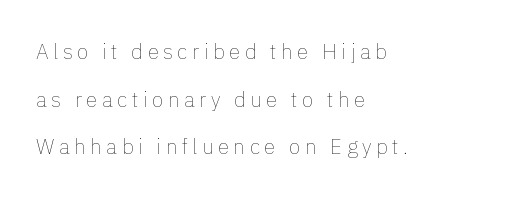
Q: Is the text bold? A: No.
Q: Is the text italic (slanted)? A: No, it is upright.
Q: Is the text underlined? A: No.
Q: How is the paragraph aligned? A: Left-aligned.
Q: Is the spacing between letters normal or unusually wide? A: Unusually wide.
Q: Is the spacing between lines tight, normal or loose? A: Loose.
